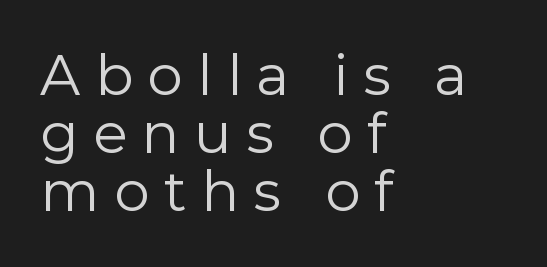
The image shows 56 px regular-weight sans-serif type, upright; set left-aligned, tight line spacing (1.04x), unusually wide letter spacing (+0.26 em), not underlined; a medium x-height.
